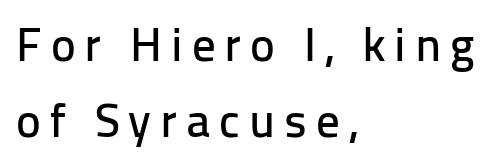
The image shows 47 px sans-serif type, upright; set left-aligned, normal line spacing (1.61x), not underlined; low stroke contrast and a medium x-height.
